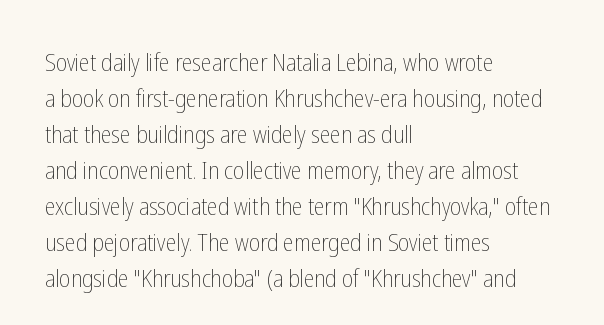
The image shows 24 px text type, upright; set left-aligned, normal line spacing (1.5x), normal letter spacing, not underlined.
